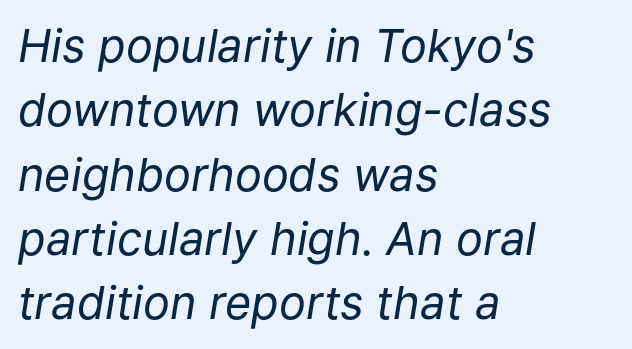
Q: Is the text bold? A: No.
Q: Is the text italic (slanted)? A: Yes, it leans right by about 9 degrees.
Q: Is the text underlined? A: No.
Q: How is the paragraph aligned? A: Left-aligned.
Q: Is the spacing between letters normal or unusually wide? A: Normal.
Q: Is the spacing between lines tight, normal or loose? A: Normal.
Q: Width (condensed, normal, or wide)? A: Normal.
Q: Stroke contrast? A: Low.
Q: x-height? A: Medium.
Q: Monospaced? A: No.
